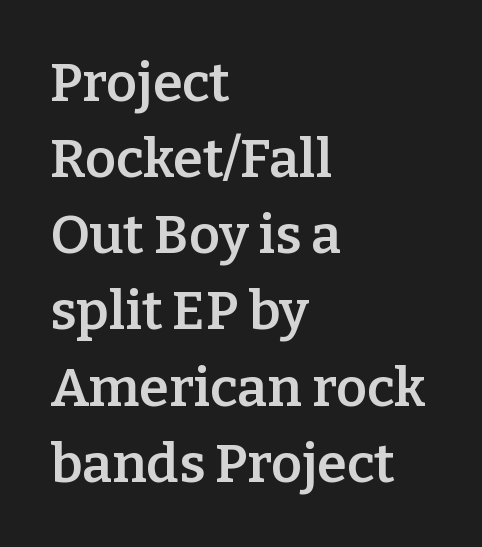
The image shows 54 px semibold serif type, upright; set left-aligned, normal line spacing (1.41x), normal letter spacing, not underlined; low stroke contrast and a medium x-height.
